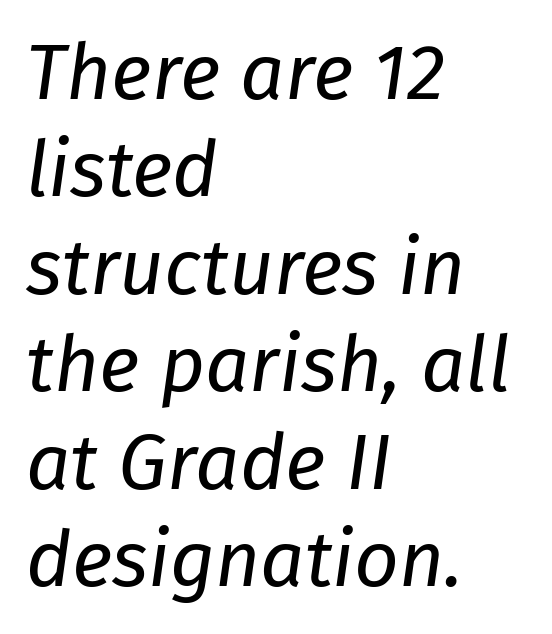
The image shows 78 px regular-weight type, italic (leaning right); set left-aligned, normal line spacing (1.25x), normal letter spacing, not underlined; low stroke contrast and a medium x-height.
